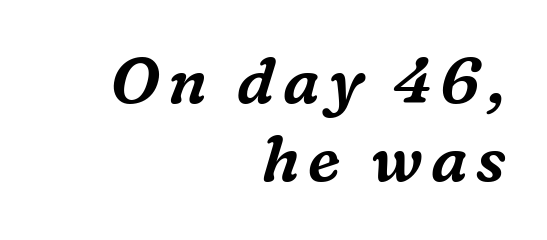
Q: Is the text italic (slanted)? A: Yes, it leans right by about 16 degrees.
Q: Is the typeface a serif or a sans-serif typeface? A: Serif.
Q: Is the text underlined? A: No.
Q: How is the paragraph aligned? A: Right-aligned.
Q: Width (condensed, normal, or wide)? A: Normal.
Q: Stroke contrast? A: Medium.
Q: x-height? A: Medium.
Q: Monospaced? A: No.
